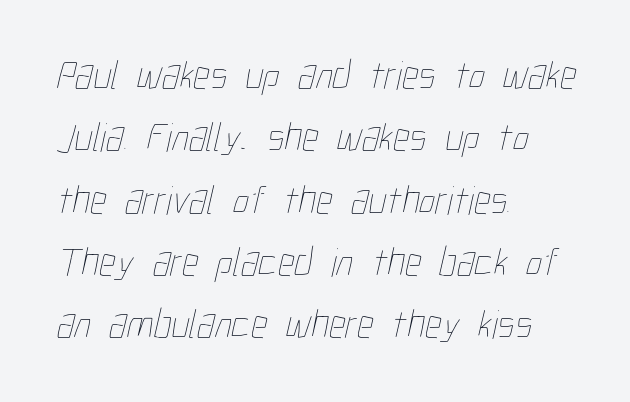
Q: Is the text bold? A: No.
Q: Is the text underlined? A: No.
Q: How is the paragraph aligned? A: Left-aligned.
Q: Is the spacing between letters normal or unusually wide? A: Normal.
Q: Is the spacing between lines tight, normal or loose? A: Normal.
Q: Width (condensed, normal, or wide)? A: Condensed.
Q: Stroke contrast? A: Low.
Q: x-height? A: Medium.
Q: Monospaced? A: No.
